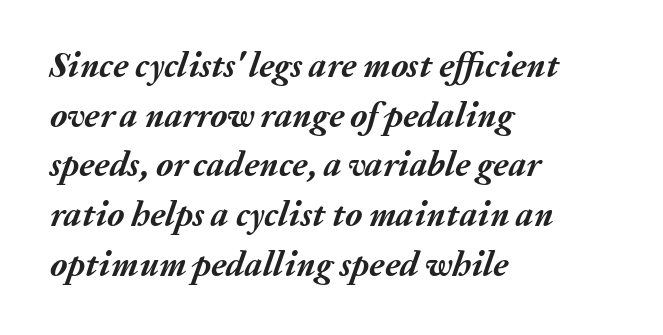
Q: Is the text bold? A: Yes.
Q: Is the text italic (slanted)? A: Yes, it leans right by about 20 degrees.
Q: Is the text underlined? A: No.
Q: How is the paragraph aligned? A: Left-aligned.
Q: Is the spacing between letters normal or unusually wide? A: Normal.
Q: Is the spacing between lines tight, normal or loose? A: Normal.
Q: Width (condensed, normal, or wide)? A: Normal.
Q: Stroke contrast? A: Medium.
Q: x-height? A: Medium.
Q: Monospaced? A: No.
